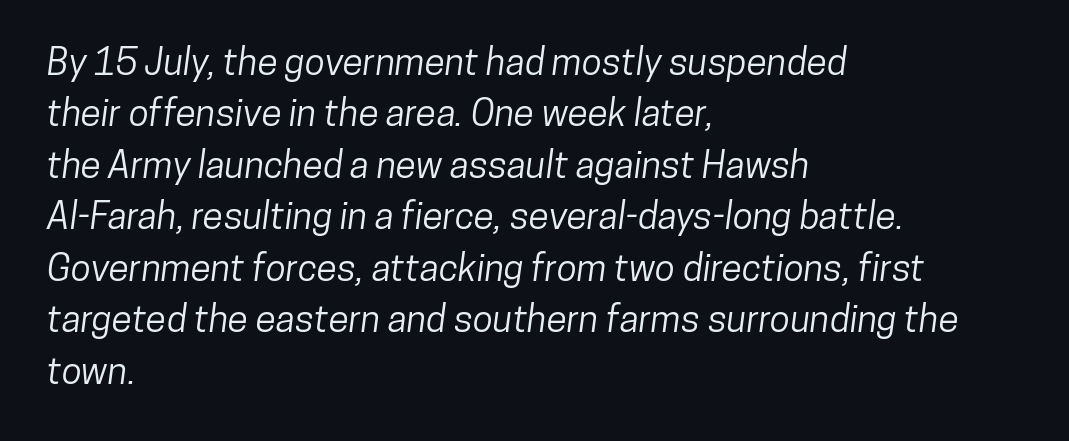
The image shows 37 px condensed sans-serif type; set left-aligned, normal line spacing (1.39x), normal letter spacing, not underlined; low stroke contrast and a medium x-height.
